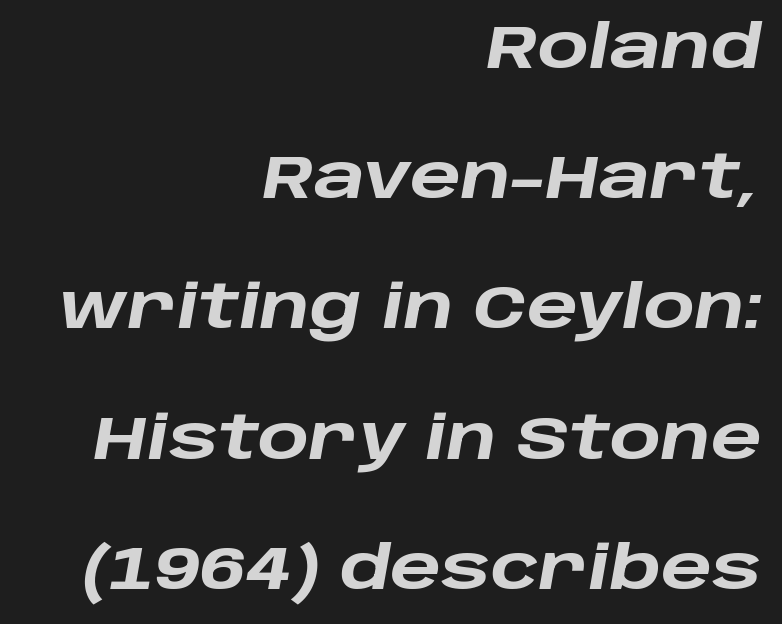
{"italic": "yes", "lean": "right", "slant_degrees": 10, "bold": "yes", "weight": "heavy", "width": "wide", "stroke_contrast": "low", "x_height": "large", "monospaced": "no", "underline": "no", "align": "right", "line_spacing": "loose", "line_spacing_ratio": 2.17, "letter_spacing": "normal", "letter_spacing_em": 0.0, "glyph_px": 60}
